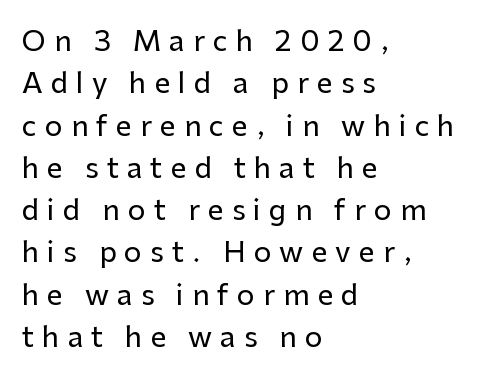
{"serif": "no", "italic": "no", "width": "normal", "stroke_contrast": "low", "x_height": "medium", "monospaced": "no", "underline": "no", "align": "left", "line_spacing": "normal", "line_spacing_ratio": 1.51, "letter_spacing": "wide", "letter_spacing_em": 0.29, "glyph_px": 28}
